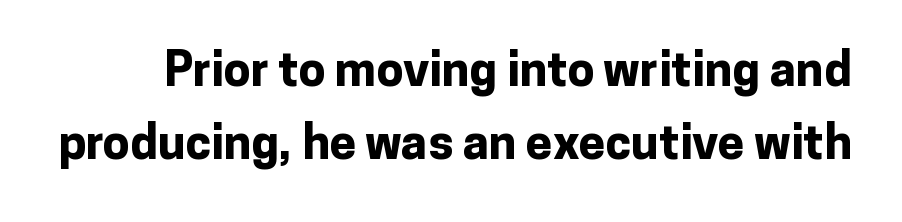
Does the weight exceed regular? Yes, all the way to bold. Inter-character spacing is left at the font's built-in metrics. This rendering employs a face without finishing strokes, i.e., a sans-serif. Is there much room between lines? A standard amount, neither cramped nor airy. The foot of each line stays bare and open.
